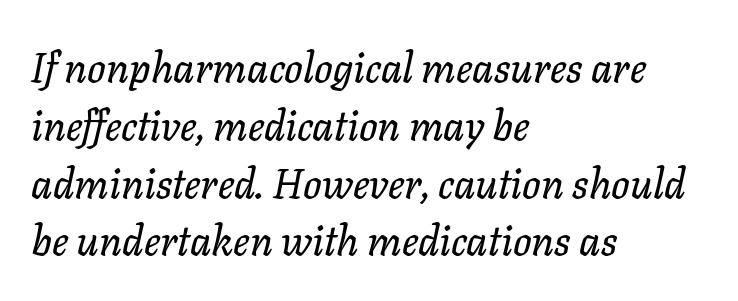
Interline gaps are of average width in this sample. Honestly, there is no underline to notice here at all. The typesetter chose a ragged-right arrangement here. The passage shown has conventional tracking throughout.
